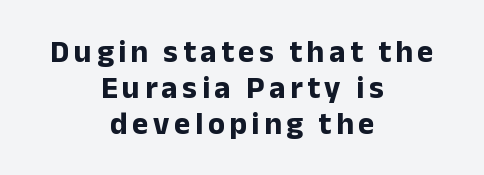
Q: Is the text bold? A: Yes.
Q: Is the text italic (slanted)? A: No, it is upright.
Q: Is the typeface a serif or a sans-serif typeface? A: Sans-serif.
Q: Is the text underlined? A: No.
Q: How is the paragraph aligned? A: Centered.
Q: Width (condensed, normal, or wide)? A: Normal.
Q: Stroke contrast? A: Low.
Q: x-height? A: Medium.
Q: Monospaced? A: No.
